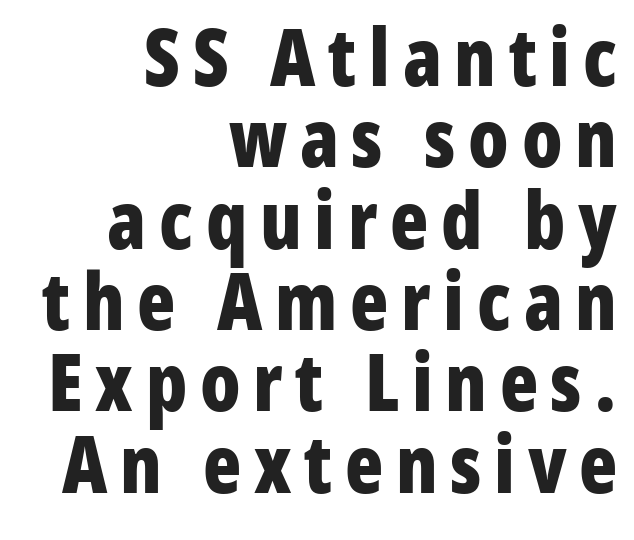
{"serif": "no", "italic": "no", "bold": "yes", "weight": "bold", "width": "condensed", "stroke_contrast": "low", "x_height": "medium", "monospaced": "no", "underline": "no", "align": "right", "line_spacing": "tight", "line_spacing_ratio": 1.03, "glyph_px": 79}
